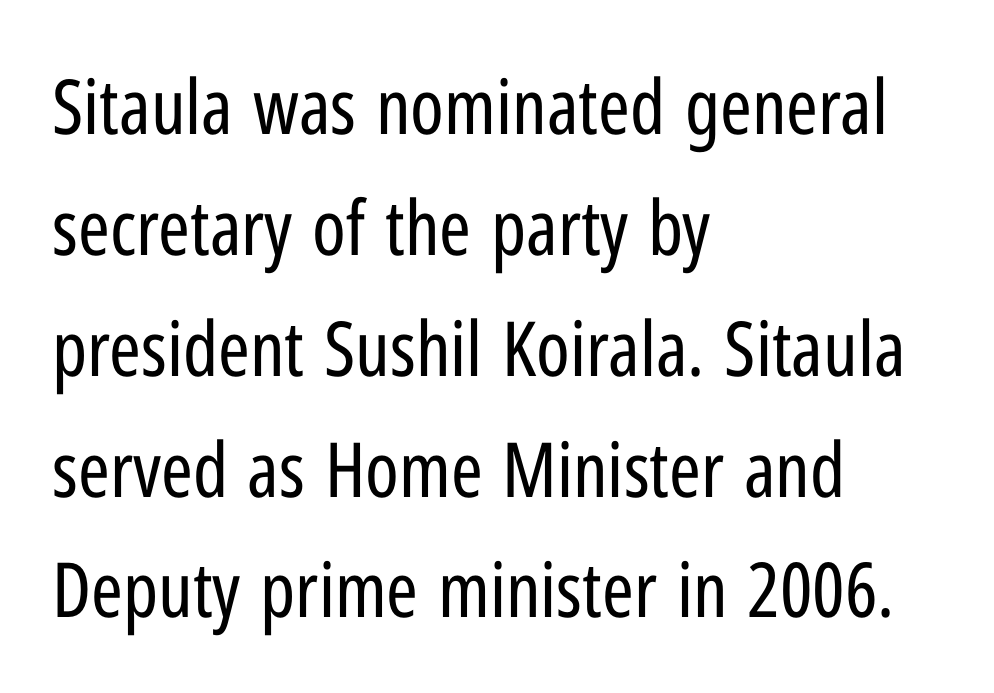
Character widths vary here, with narrow letters taking less room than wide ones. Short and long lines alike share a common starting point at left. When letters stand straight like this, we call the style roman or upright. The face looks like a standard text weight, possibly lighter.
